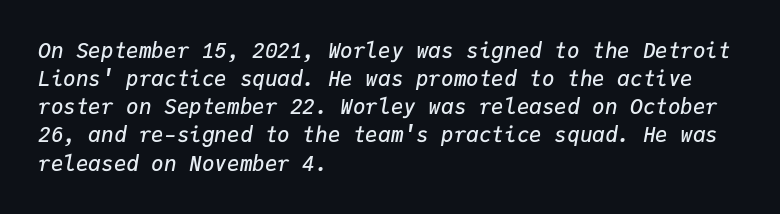
Whoever set this chose a conventional vertical rhythm. The whole block is typeset with a tilt. Spacing between characters is what you'd get straight out of the box. Is the block centered? No — it sits flush against the left margin. Its strokes are somewhat broadened, the hallmark of semibold type. Any mark beneath the type? The region is blank.
